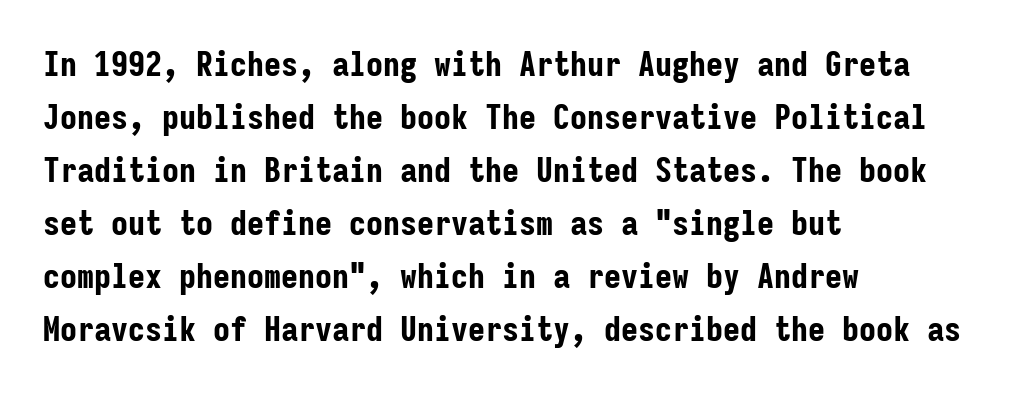
The image shows 34 px bold, condensed sans-serif type, upright, monospaced; set left-aligned, normal line spacing (1.56x), normal letter spacing, not underlined; low stroke contrast and a medium x-height.
